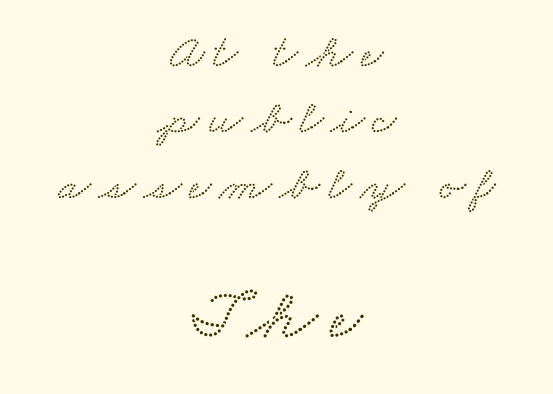
The image shows 72 px wide type; set centered, normal line spacing (1.37x), not underlined; the second (bottom) block is 1.5x larger; low stroke contrast and a small x-height.
